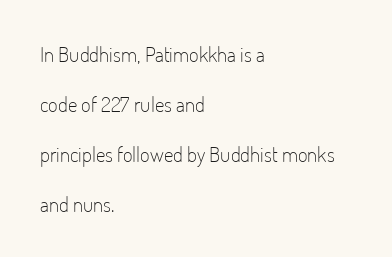
Words appear dense and cohesive because spacing is normal. Style check: upright. This sample trades compactness for vertical openness between lines. This rendering features lettering with no underline.
